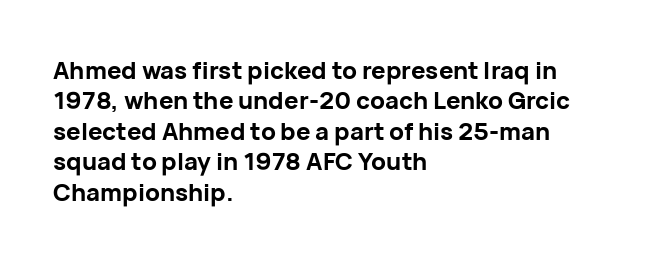
The image shows 24 px bold type, upright; set left-aligned, normal line spacing (1.27x), normal letter spacing, not underlined.
